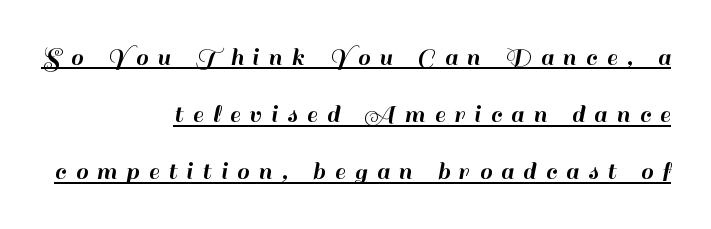
{"underline": "yes", "align": "right", "line_spacing": "loose", "line_spacing_ratio": 2.12, "letter_spacing": "wide", "letter_spacing_em": 0.35, "glyph_px": 27}
